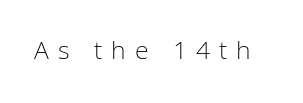
Q: Is the text bold? A: No.
Q: Is the text italic (slanted)? A: No, it is upright.
Q: Is the text underlined? A: No.
Q: Is the spacing between letters normal or unusually wide? A: Unusually wide.
